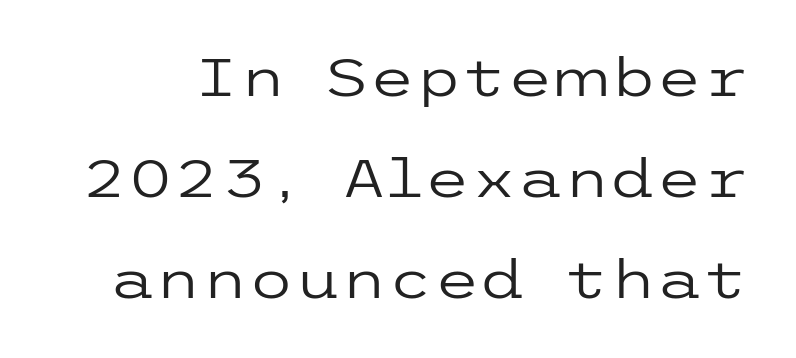
Q: Is the text bold? A: No.
Q: Is the text italic (slanted)? A: No, it is upright.
Q: Is the typeface a serif or a sans-serif typeface? A: Sans-serif.
Q: Is the text underlined? A: No.
Q: Is the spacing between letters normal or unusually wide? A: Normal.
Q: Is the spacing between lines tight, normal or loose? A: Loose.
Q: Width (condensed, normal, or wide)? A: Wide.
Q: Stroke contrast? A: Low.
Q: x-height? A: Medium.
